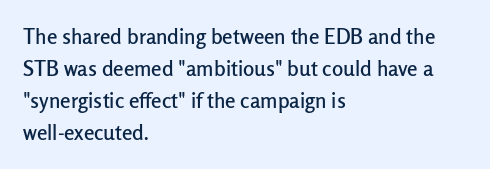
The image shows 21 px text type, upright; set left-aligned, normal line spacing (1.53x), normal letter spacing, not underlined.
